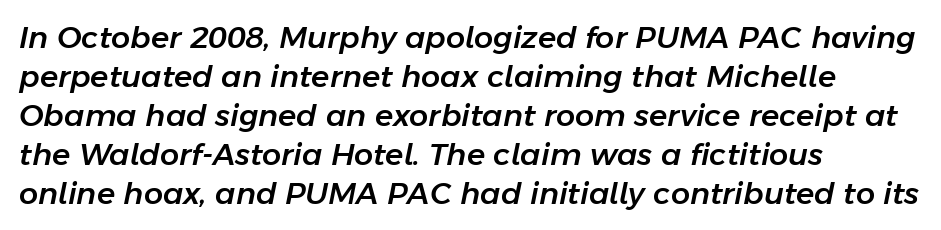
The image shows 30 px text type, italic (leaning right); set left-aligned, normal line spacing (1.3x), normal letter spacing, not underlined; low stroke contrast and a medium x-height.
